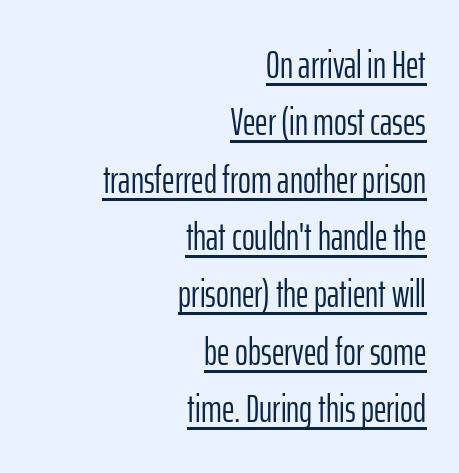
Q: Is the text bold? A: No.
Q: Is the text italic (slanted)? A: No, it is upright.
Q: Is the typeface a serif or a sans-serif typeface? A: Sans-serif.
Q: Is the text underlined? A: Yes.
Q: How is the paragraph aligned? A: Right-aligned.
Q: Is the spacing between letters normal or unusually wide? A: Normal.
Q: Is the spacing between lines tight, normal or loose? A: Normal.
Q: Width (condensed, normal, or wide)? A: Condensed.
Q: Stroke contrast? A: Low.
Q: x-height? A: Medium.
Q: Monospaced? A: No.
